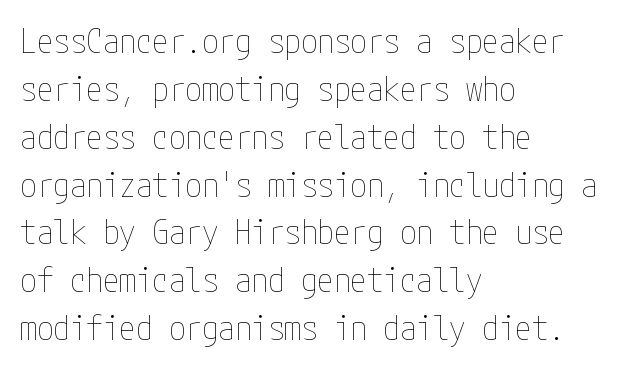
Characters follow at the spacing the type designer built in. Line starts are locked; line ends wander. Is this a heavy cut? Hardly; it is regular or lighter. This rendering features lettering with no underline.
